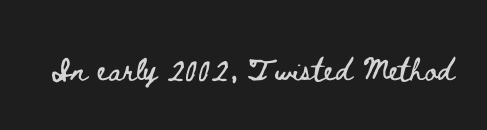
Q: Is the text italic (slanted)? A: Yes.
Q: Is the text underlined? A: No.
Q: Is the spacing between letters normal or unusually wide? A: Normal.
Q: Width (condensed, normal, or wide)? A: Wide.
Q: Stroke contrast? A: Low.
Q: x-height? A: Small.
Q: Monospaced? A: No.
